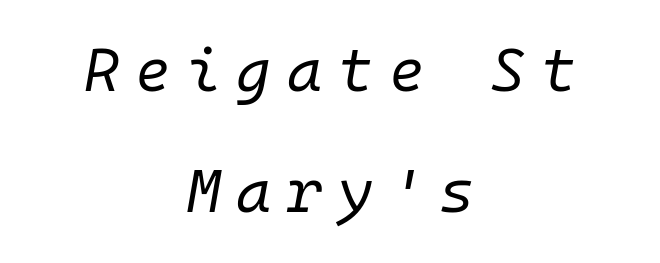
{"italic": "yes", "lean": "right", "slant_degrees": 10, "bold": "no", "weight": "regular", "width": "normal", "stroke_contrast": "low", "x_height": "medium", "monospaced": "yes", "underline": "no", "align": "center", "line_spacing": "loose", "line_spacing_ratio": 2.02, "letter_spacing": "wide", "letter_spacing_em": 0.26, "glyph_px": 60}
